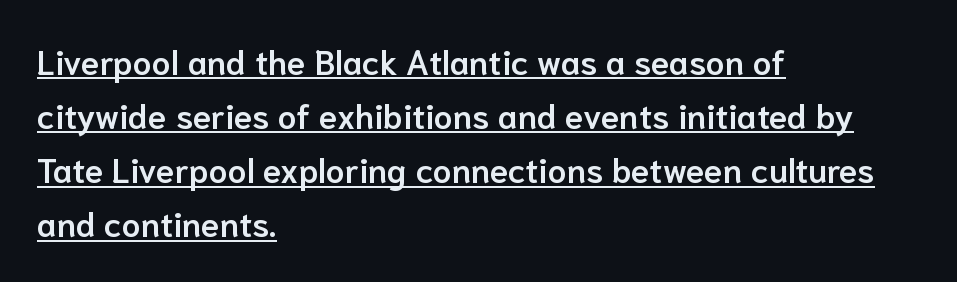
{"serif": "no", "italic": "no", "bold": "semi", "weight": "semibold", "width": "normal", "stroke_contrast": "low", "x_height": "medium", "monospaced": "no", "underline": "yes", "align": "left", "line_spacing": "normal", "line_spacing_ratio": 1.59, "letter_spacing": "normal", "letter_spacing_em": 0.0, "glyph_px": 34}
